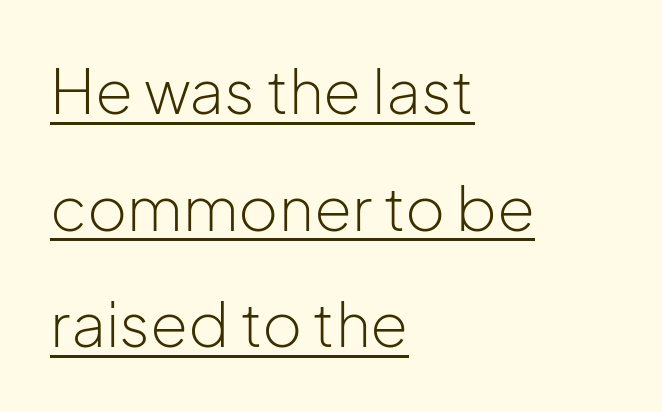
Q: Is the text bold? A: No.
Q: Is the text italic (slanted)? A: No, it is upright.
Q: Is the typeface a serif or a sans-serif typeface? A: Sans-serif.
Q: Is the text underlined? A: Yes.
Q: How is the paragraph aligned? A: Left-aligned.
Q: Is the spacing between letters normal or unusually wide? A: Normal.
Q: Is the spacing between lines tight, normal or loose? A: Loose.
Q: Width (condensed, normal, or wide)? A: Normal.
Q: Stroke contrast? A: Low.
Q: x-height? A: Medium.
Q: Monospaced? A: No.
